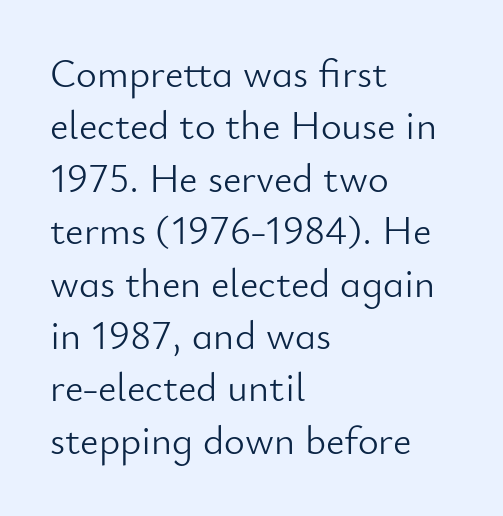
Q: Is the text bold? A: No.
Q: Is the text italic (slanted)? A: No, it is upright.
Q: Is the typeface a serif or a sans-serif typeface? A: Sans-serif.
Q: Is the text underlined? A: No.
Q: How is the paragraph aligned? A: Left-aligned.
Q: Is the spacing between letters normal or unusually wide? A: Normal.
Q: Is the spacing between lines tight, normal or loose? A: Normal.
Q: Width (condensed, normal, or wide)? A: Normal.
Q: Stroke contrast? A: Low.
Q: x-height? A: Small.
Q: Monospaced? A: No.
